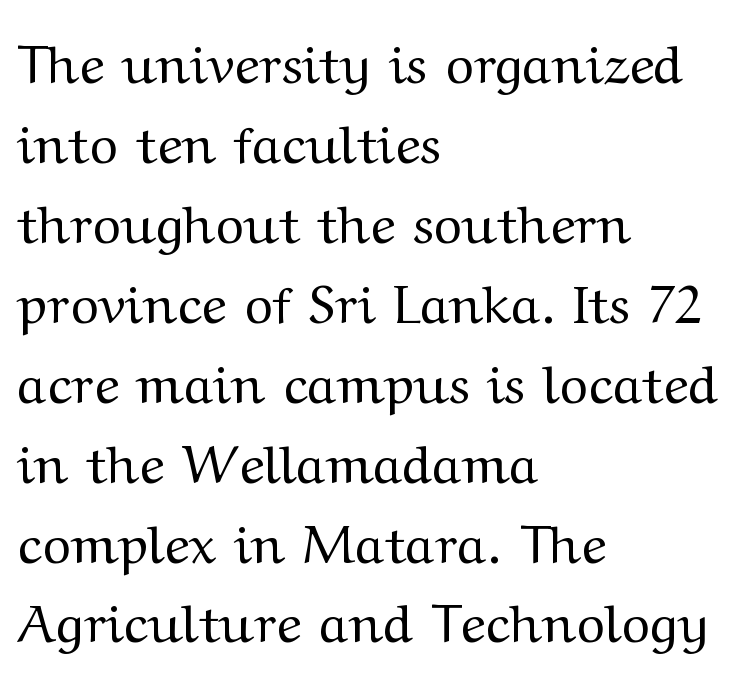
Vertical strokes here are truly vertical. I'd call this a serif setting — the letters wear small feet. The rendering keeps characters at their native spacing. Honestly, the row spacing looks completely unremarkable.
